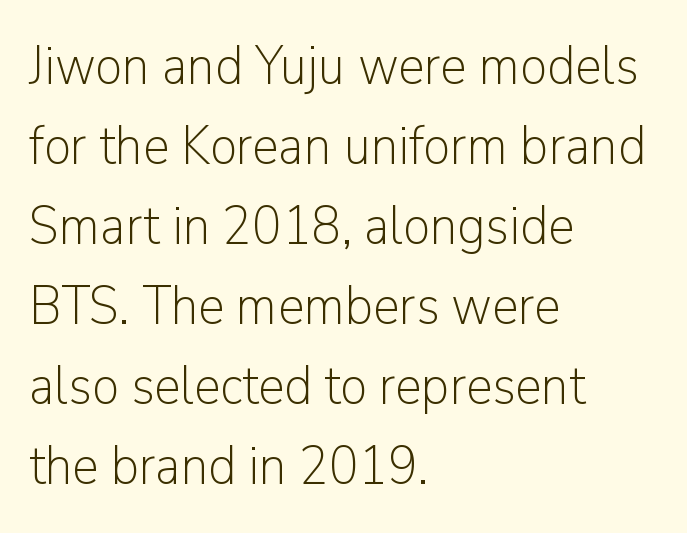
{"serif": "no", "italic": "no", "bold": "no", "weight": "light", "width": "normal", "stroke_contrast": "low", "x_height": "medium", "monospaced": "no", "underline": "no", "align": "left", "line_spacing": "normal", "line_spacing_ratio": 1.48, "letter_spacing": "normal", "letter_spacing_em": 0.0, "glyph_px": 54}
